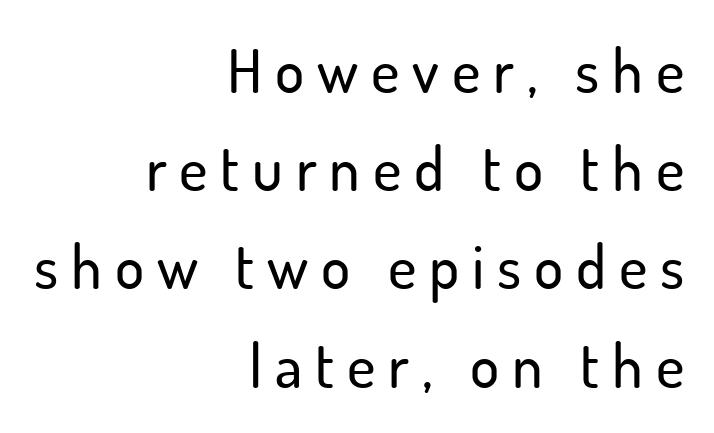
The image shows 61 px sans-serif type, upright; set right-aligned, normal line spacing (1.61x), unusually wide letter spacing (+0.21 em), not underlined; low stroke contrast and a small x-height.
